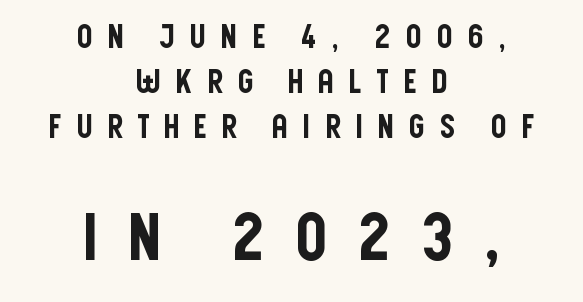
Q: Is the text italic (slanted)? A: No, it is upright.
Q: Is the typeface a serif or a sans-serif typeface? A: Sans-serif.
Q: Is the text underlined? A: No.
Q: How is the paragraph aligned? A: Centered.
Q: Is the spacing between letters normal or unusually wide? A: Unusually wide.
Q: Is the spacing between lines tight, normal or loose? A: Normal.
Q: Which block of text is set in a larger size, the first (top) or the second (bottom)? A: The second (bottom) one.
Q: Width (condensed, normal, or wide)? A: Condensed.
Q: Stroke contrast? A: Low.
Q: x-height? A: Large.
Q: Monospaced? A: No.
